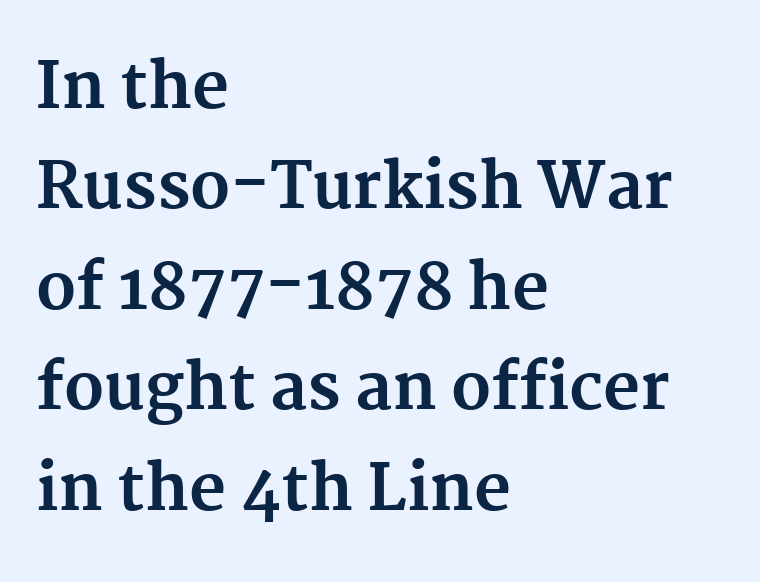
The rendering keeps characters at their native spacing. Proportional: the letters do not fall into vertical columns. Horizontal bands of white between lines are of average thickness. Emphasis by weight is at full strength: bold. Examine the stroke ends and you'll spot serifs.
